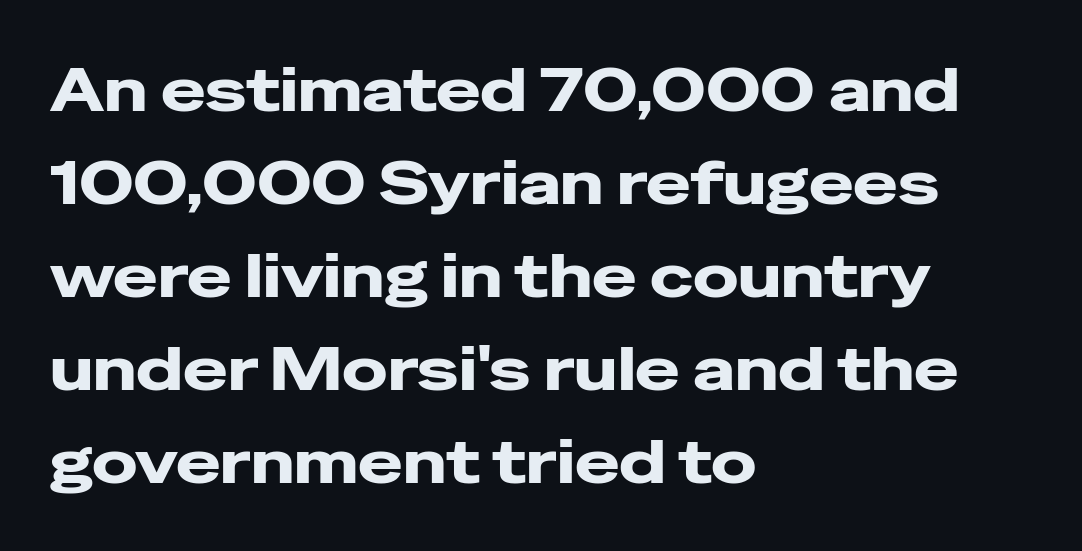
{"serif": "no", "italic": "no", "width": "wide", "stroke_contrast": "low", "x_height": "medium", "monospaced": "no", "underline": "no", "align": "left", "line_spacing": "normal", "line_spacing_ratio": 1.55, "letter_spacing": "normal", "letter_spacing_em": 0.0, "glyph_px": 60}
